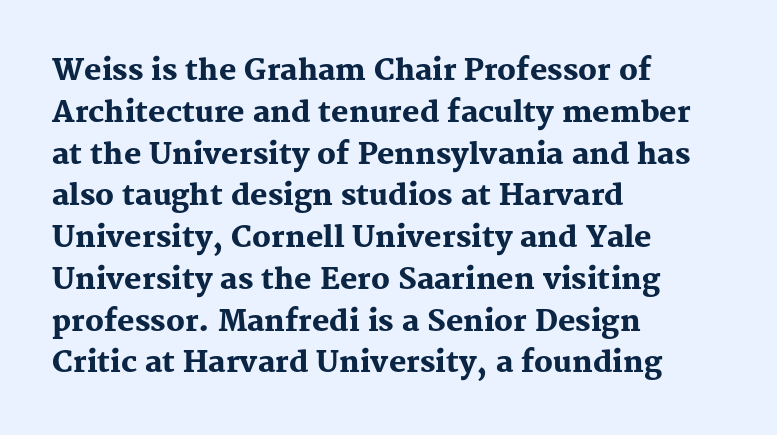
Q: Is the text bold? A: Yes.
Q: Is the text italic (slanted)? A: No, it is upright.
Q: Is the typeface a serif or a sans-serif typeface? A: Serif.
Q: Is the text underlined? A: No.
Q: How is the paragraph aligned? A: Left-aligned.
Q: Is the spacing between letters normal or unusually wide? A: Normal.
Q: Is the spacing between lines tight, normal or loose? A: Normal.
Q: Width (condensed, normal, or wide)? A: Normal.
Q: Stroke contrast? A: Medium.
Q: x-height? A: Medium.
Q: Monospaced? A: No.
